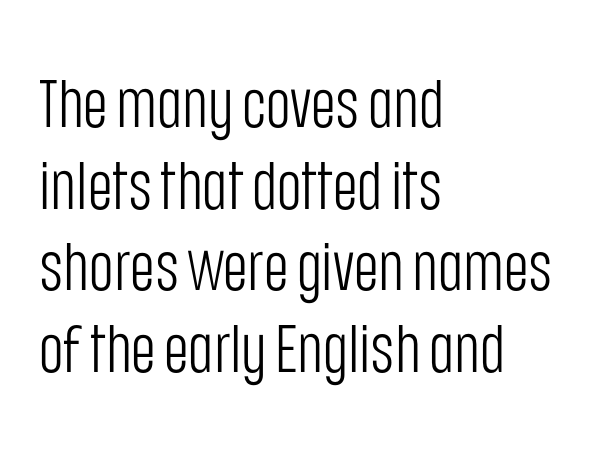
Ink coverage per letter is moderate at most. The area under the type is left untouched. A roman cut, with each character standing at attention. Reading down the block, your eye returns to a fixed left position each line. What stands out about the letter spacing? Nothing — it is the standard amount.
